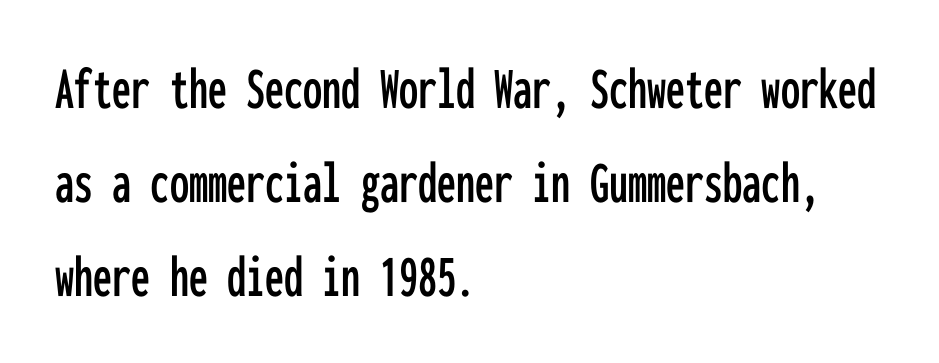
Quick note: underline off. The setting favours the left margin, as ordinary paragraphs usually do. Honestly, the letter spacing is just normal — you wouldn't notice it. A typesetter would call this monospace, since all characters share one set width.
